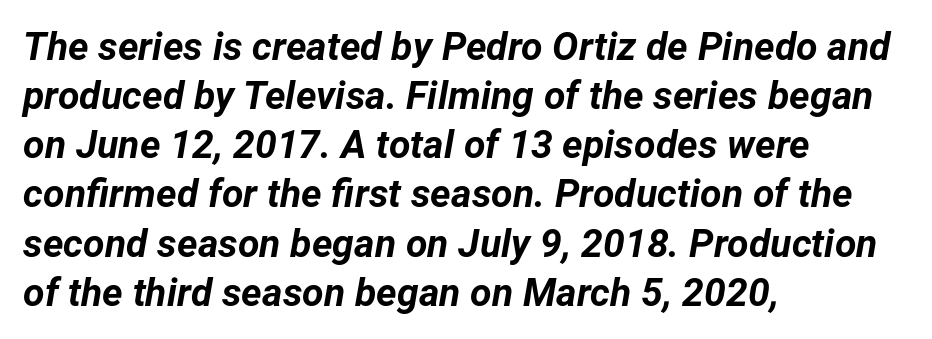
Q: Is the text bold? A: Yes.
Q: Is the text italic (slanted)? A: Yes, it leans right by about 12 degrees.
Q: Is the text underlined? A: No.
Q: How is the paragraph aligned? A: Left-aligned.
Q: Is the spacing between letters normal or unusually wide? A: Normal.
Q: Is the spacing between lines tight, normal or loose? A: Normal.
Q: Width (condensed, normal, or wide)? A: Normal.
Q: Stroke contrast? A: Low.
Q: x-height? A: Medium.
Q: Monospaced? A: No.
